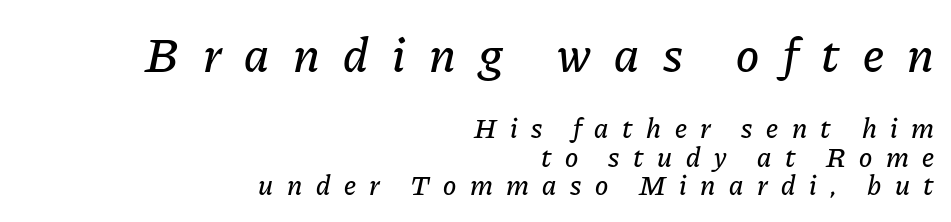
The image shows 49 px text type, italic (leaning right); set right-aligned, tight line spacing (1.02x), unusually wide letter spacing (+0.48 em), not underlined; the first (top) block is 1.75x larger; low stroke contrast and a medium x-height.
